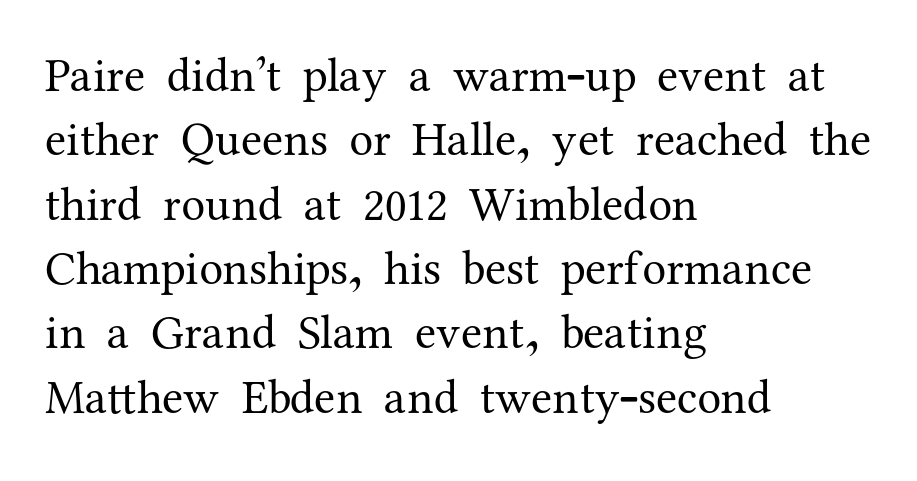
{"serif": "yes", "italic": "no", "bold": "no", "weight": "regular", "width": "normal", "stroke_contrast": "medium", "x_height": "medium", "monospaced": "no", "underline": "no", "align": "left", "line_spacing": "normal", "line_spacing_ratio": 1.34, "letter_spacing": "normal", "letter_spacing_em": 0.0, "glyph_px": 48}
